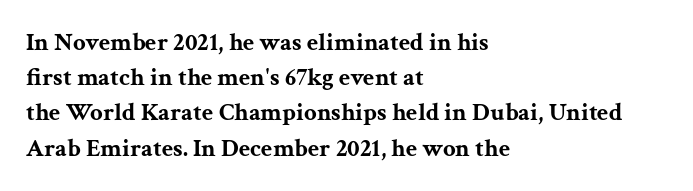
Q: Is the text bold? A: Yes.
Q: Is the text italic (slanted)? A: No, it is upright.
Q: Is the text underlined? A: No.
Q: How is the paragraph aligned? A: Left-aligned.
Q: Is the spacing between letters normal or unusually wide? A: Normal.
Q: Is the spacing between lines tight, normal or loose? A: Normal.
